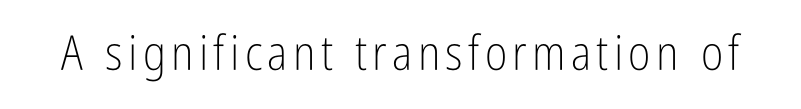
Lines of text with bare space underneath. This reads as an unemphasized weight, regular at the heaviest. Do the characters align in a grid? No, the font is proportional. Is there any slant? The stems are plumb. A typesetter would label this face a sans.
